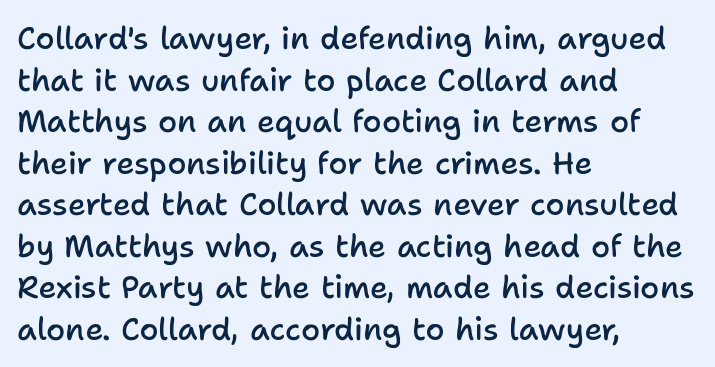
Honestly, the row spacing looks completely unremarkable. Font category for this specimen: sans-serif. Caption: multi-line text, flush left, ragged right. These lines carry some extra weight — a demibold, not a full bold.
